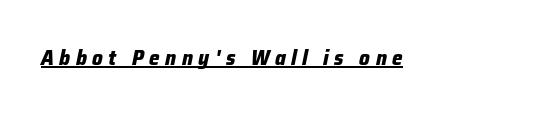
The image shows 21 px bold type, italic (leaning right); set unusually wide letter spacing (+0.26 em), underlined.
